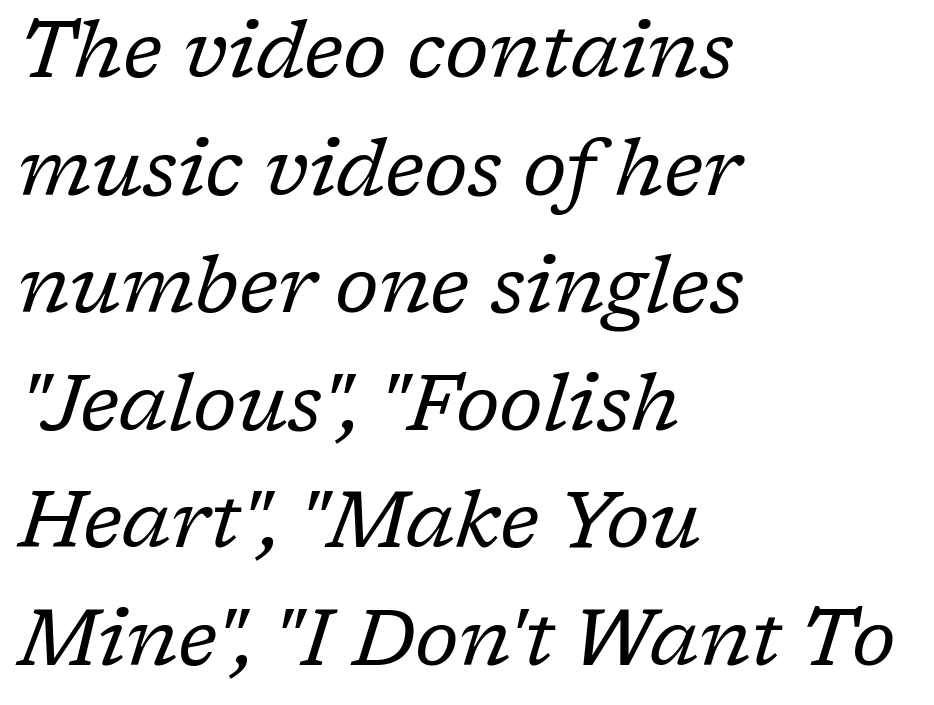
Characters are canted at an angle relative to the baseline's perpendicular. The strokes carry an ordinary text weight at most. What stands out about the letter spacing? Nothing — it is the standard amount. A serif font was chosen for this passage. Every row of glyphs begins at an identical x-position on the left. Varying glyph widths throughout — classic text-font behaviour.
